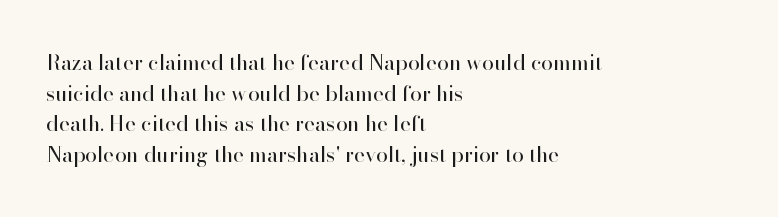
The strip under each line holds only bare page. The lines in this sample share a left origin and differ only in where they stop. The block of text has a typical density, with ordinary space between rows. A typesetter would call this zero additional tracking. Each stroke keeps to a modest, everyday thickness or less. Style check: upright.
